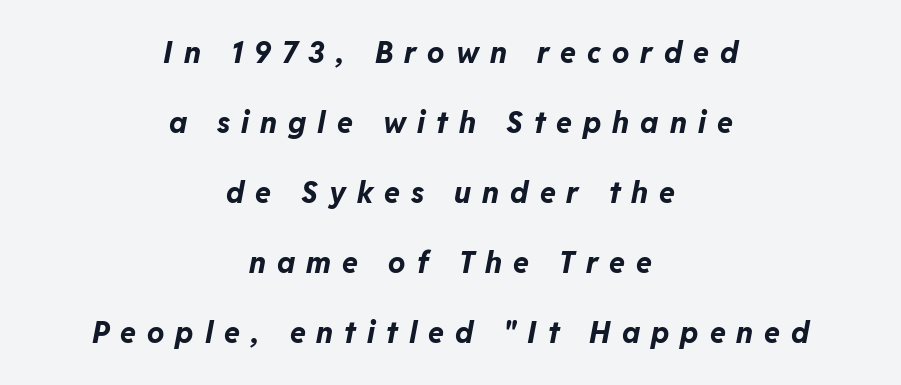
{"italic": "yes", "lean": "right", "slant_degrees": 11, "bold": "yes", "weight": "bold", "width": "normal", "stroke_contrast": "low", "x_height": "medium", "monospaced": "no", "underline": "no", "align": "center", "line_spacing": "loose", "line_spacing_ratio": 2.41, "letter_spacing": "wide", "letter_spacing_em": 0.38, "glyph_px": 29}
